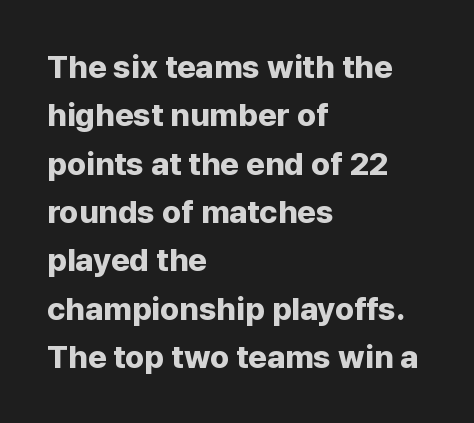
{"serif": "no", "italic": "no", "bold": "yes", "weight": "bold", "width": "normal", "stroke_contrast": "low", "x_height": "medium", "monospaced": "no", "underline": "no", "align": "left", "line_spacing": "normal", "line_spacing_ratio": 1.51, "letter_spacing": "normal", "letter_spacing_em": 0.0, "glyph_px": 32}
